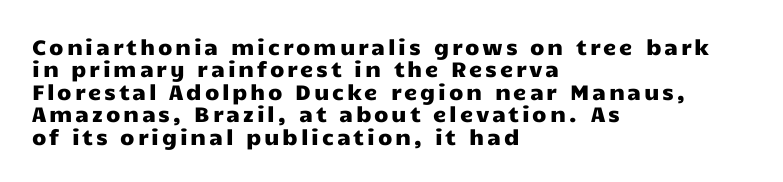
The image shows 21 px text type, upright; set left-aligned, tight line spacing (1.07x), not underlined.
